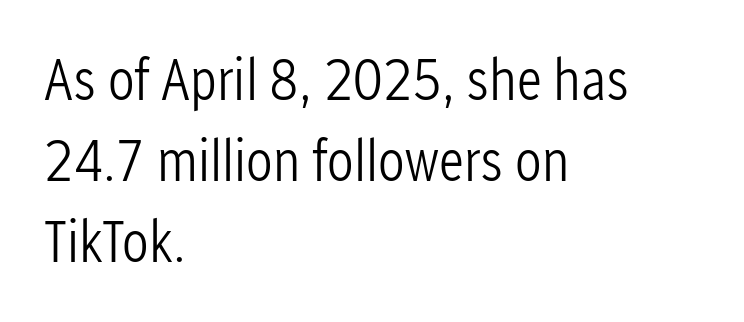
{"serif": "no", "italic": "no", "bold": "no", "weight": "light", "width": "condensed", "stroke_contrast": "low", "x_height": "medium", "monospaced": "no", "underline": "no", "align": "left", "line_spacing": "normal", "line_spacing_ratio": 1.37, "letter_spacing": "normal", "letter_spacing_em": 0.0, "glyph_px": 59}
